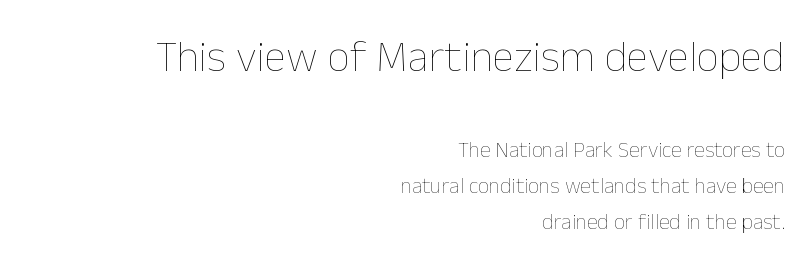
The image shows 44 px thin type, upright; set right-aligned, normal line spacing (1.65x), normal letter spacing, not underlined; the first (top) block is 2.0x larger; low stroke contrast and a medium x-height.
